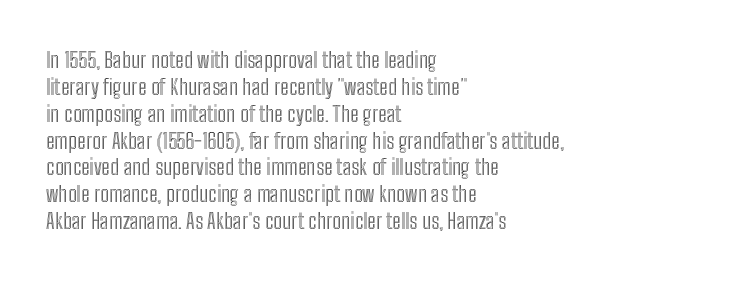
Is the block centered? No — it sits flush against the left margin. Beneath every word, the page is bare. What stands out about the letter spacing? Nothing — it is the standard amount. The lettering stays uniformly vertical, giving the passage a roman look.
